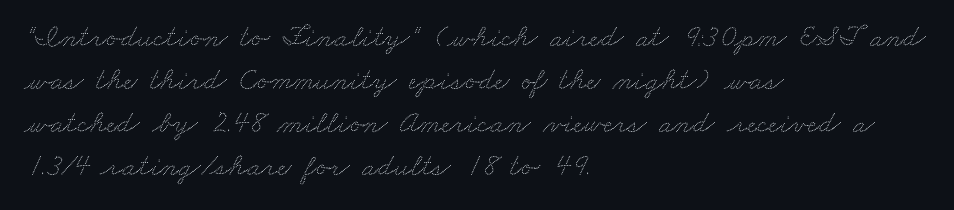
Q: Is the text underlined? A: No.
Q: How is the paragraph aligned? A: Left-aligned.
Q: Is the spacing between letters normal or unusually wide? A: Normal.
Q: Is the spacing between lines tight, normal or loose? A: Normal.
Q: Width (condensed, normal, or wide)? A: Wide.
Q: Stroke contrast? A: Low.
Q: x-height? A: Small.
Q: Monospaced? A: No.
